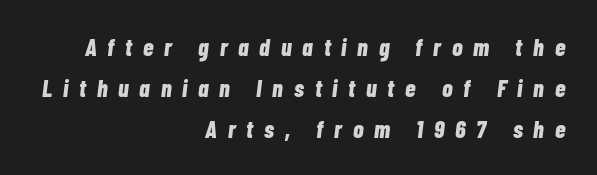
The image shows 24 px bold type, italic (leaning right); set right-aligned, normal line spacing (1.7x), unusually wide letter spacing (+0.45 em), not underlined.
